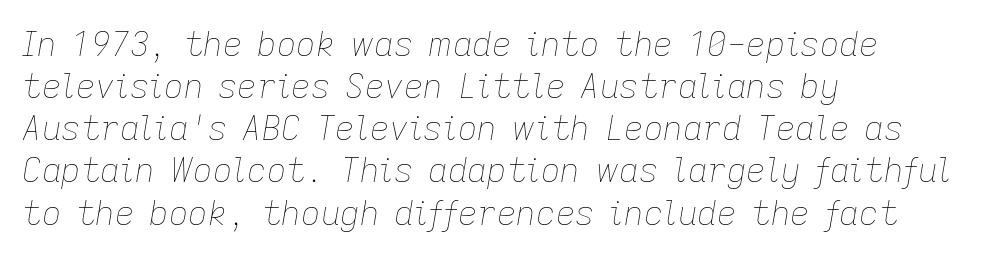
Nobody touched the tracking dial on this one. The face looks like a standard text weight, possibly lighter. The gap between lines stays unmarked. Horizontally, the lines are justified to the leading edge only. Yep, that's italic — everything's leaning. This sample has the flowing, uneven cadence of proportional lettering.
